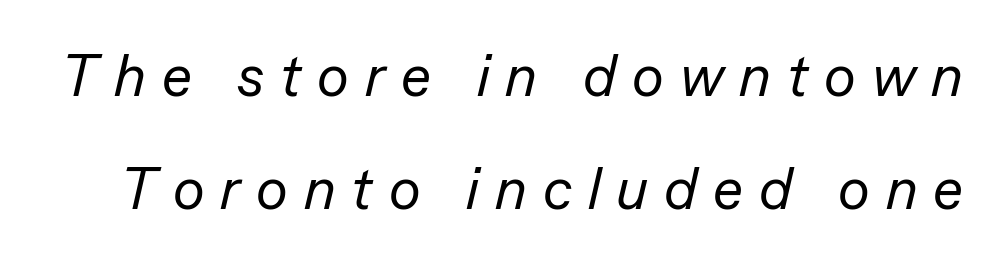
The vertical gap from one line to the next is large. The text carries the slant typical of an italic or oblique font. The area under the type is left untouched. What stands out about the letter spacing? Its width — letters are far apart. Summary of weight: not heavy and not bold. Spacing verdict: proportional, widths tailored to each character.
